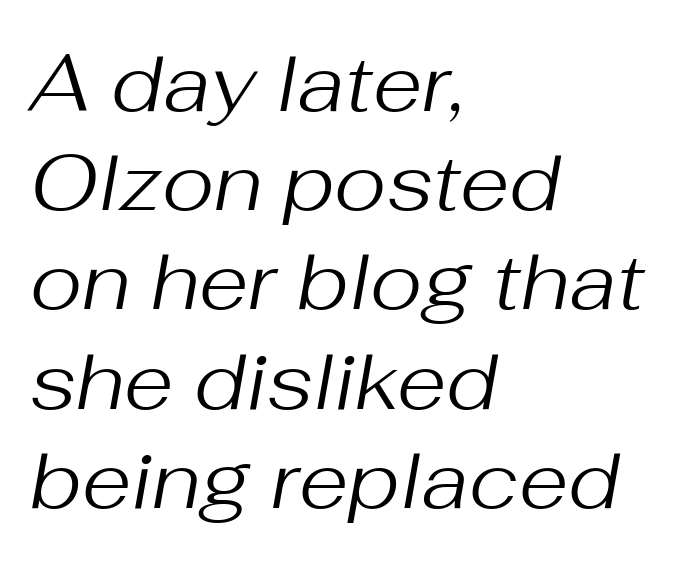
Slanted lettering throughout. A quiet, ordinary-to-light weight characterises the typeface. The words here are not underlined. Here the designer chose a conventional face with non-uniform glyph widths.
